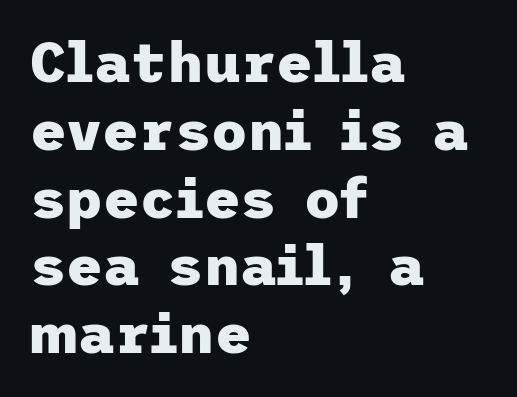
{"serif": "no", "italic": "no", "bold": "yes", "weight": "heavy", "width": "normal", "stroke_contrast": "low", "x_height": "medium", "underline": "no", "align": "left", "line_spacing_ratio": 1.21, "letter_spacing": "normal", "letter_spacing_em": 0.0, "glyph_px": 56}
